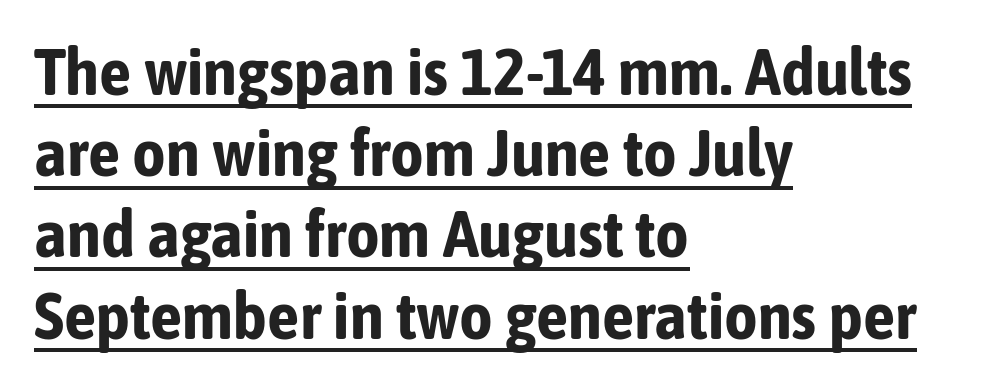
Q: Is the text bold? A: Yes.
Q: Is the text italic (slanted)? A: No, it is upright.
Q: Is the typeface a serif or a sans-serif typeface? A: Sans-serif.
Q: Is the text underlined? A: Yes.
Q: How is the paragraph aligned? A: Left-aligned.
Q: Is the spacing between letters normal or unusually wide? A: Normal.
Q: Is the spacing between lines tight, normal or loose? A: Normal.
Q: Width (condensed, normal, or wide)? A: Condensed.
Q: Stroke contrast? A: Low.
Q: x-height? A: Medium.
Q: Monospaced? A: No.
